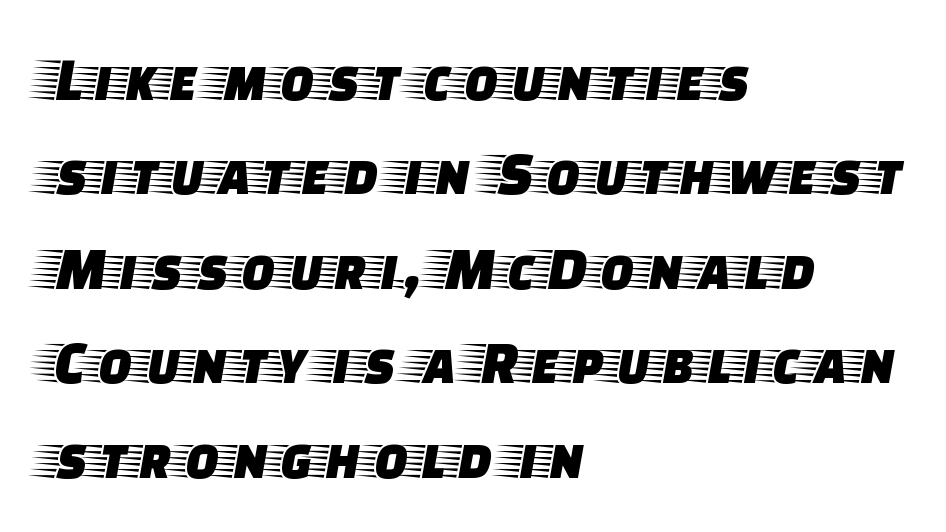
Quick note: interline space is typical. A student would call this left alignment; a typographer would say flush left, rag right. Each letter keeps its own natural width here, so spacing adapts to shape. Standard letterfit; no display-style spreading of the glyphs. The specimen omits any rule beneath the text block's lines.
